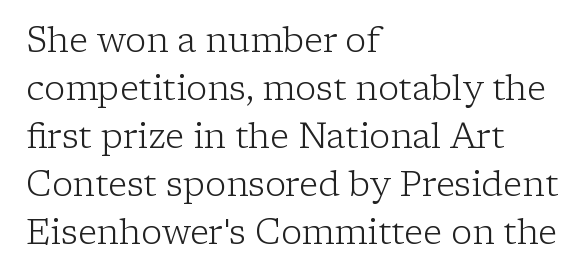
{"serif": "yes", "italic": "no", "bold": "no", "weight": "light", "width": "normal", "stroke_contrast": "low", "x_height": "medium", "monospaced": "no", "underline": "no", "align": "left", "line_spacing": "normal", "line_spacing_ratio": 1.37, "letter_spacing": "normal", "letter_spacing_em": 0.0, "glyph_px": 35}
